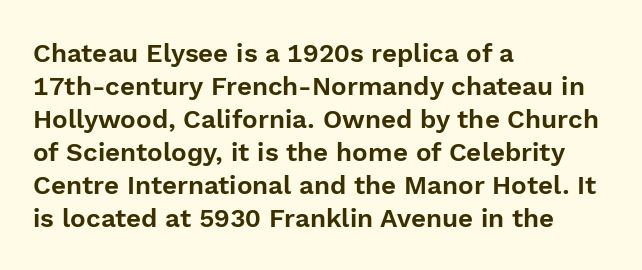
The foot of each line stays bare and open. Leading matches the norm, producing a regular column. The paragraph shown leans on its left margin. The gaps between neighbouring characters are ordinary and unremarkable. Italic? Not at all — the glyphs are vertical.
